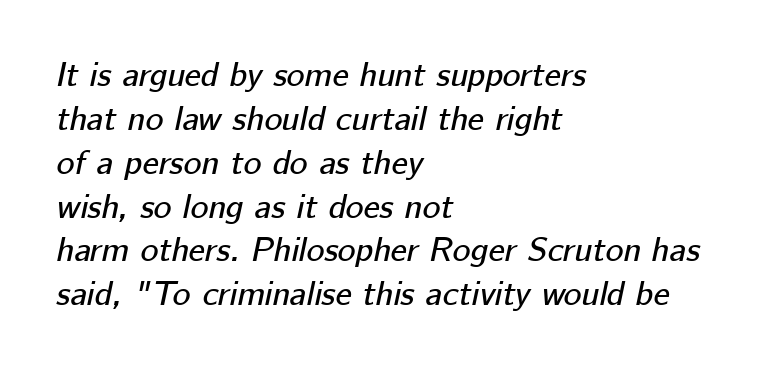
Visually the block forms a straight wall on the left and a jagged coastline on the right. Letter spacing: default. The passage shown is typed in a proportional face where columns would drift. Regarding leading, the lines here are spaced in the standard way.
